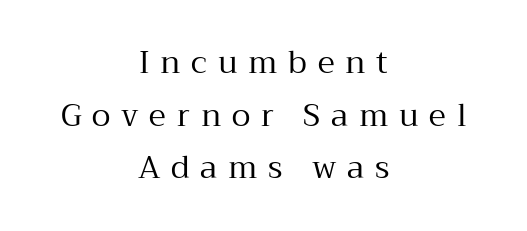
These lines are centered, leaving both edges ragged. A typesetter would call this proportional, since set widths differ per character. If you measured baseline to baseline, you'd find a middling distance. Tracking here is generous; glyphs stand well apart from one another. The string is rendered with underlining switched off.
